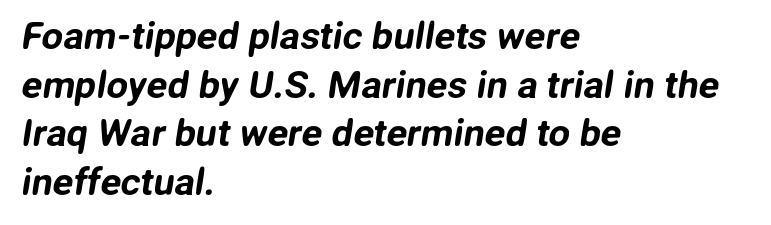
Notice how the passage keeps a crisp vertical edge on the left only. The rendering keeps characters at their native spacing. The space beneath each line is pristine and unruled. What kind of face is this? One without serifs — a sans.
